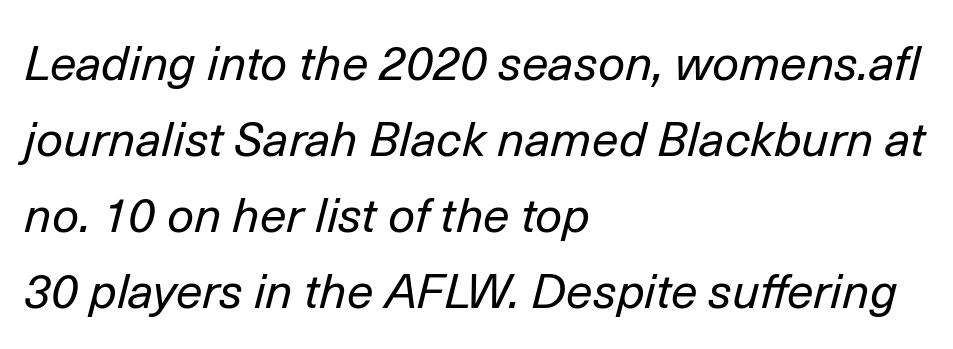
The image shows 48 px regular-weight type, italic (leaning right); set left-aligned, normal line spacing (1.58x), normal letter spacing, not underlined; low stroke contrast and a medium x-height.
